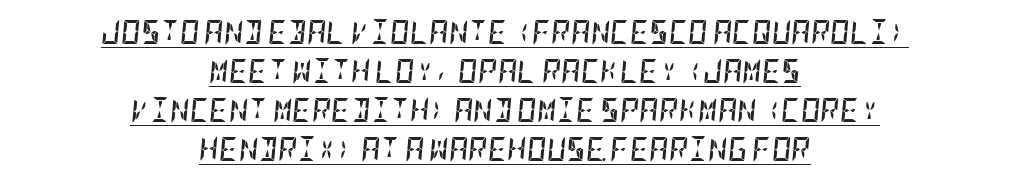
Q: Is the text bold? A: Yes.
Q: Is the text italic (slanted)? A: Yes, it leans right by about 5 degrees.
Q: Is the text underlined? A: Yes.
Q: How is the paragraph aligned? A: Centered.
Q: Is the spacing between letters normal or unusually wide? A: Normal.
Q: Is the spacing between lines tight, normal or loose? A: Normal.
